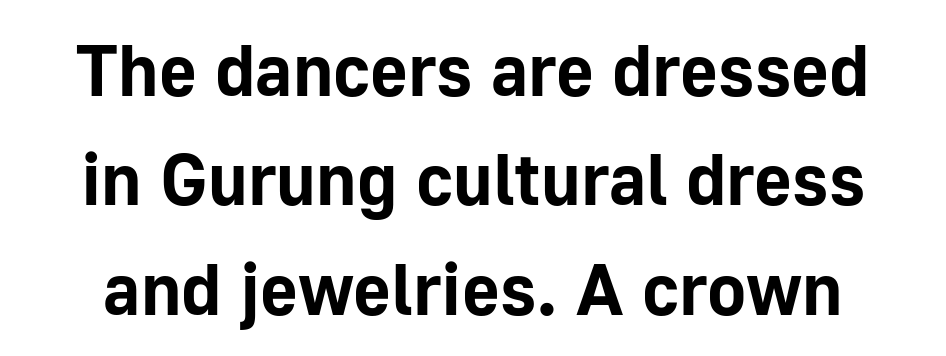
The image shows 73 px bold sans-serif type, upright; set normal line spacing (1.5x), normal letter spacing, not underlined; low stroke contrast and a medium x-height.
